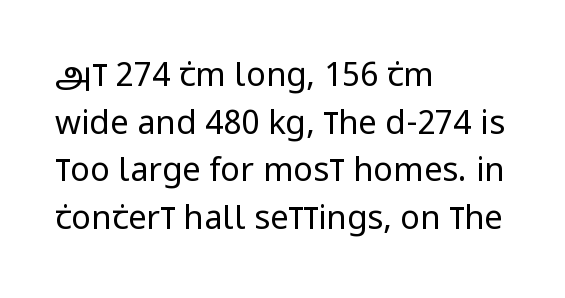
{"serif": "no", "italic": "no", "bold": "no", "weight": "regular", "width": "condensed", "stroke_contrast": "low", "x_height": "large", "monospaced": "no", "underline": "no", "align": "left", "line_spacing": "normal", "line_spacing_ratio": 1.44, "letter_spacing": "normal", "letter_spacing_em": 0.0, "glyph_px": 33}
